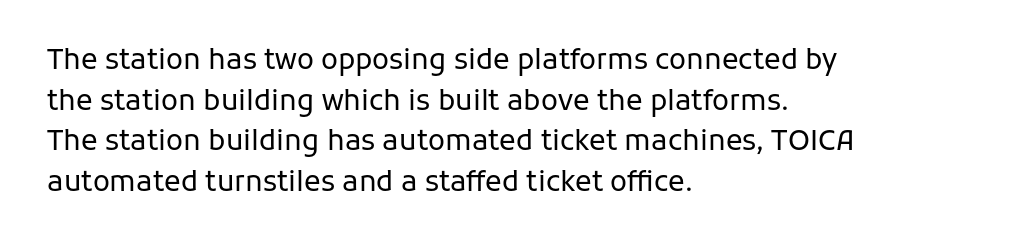
The image shows 28 px regular-weight sans-serif type, upright; set left-aligned, normal line spacing (1.45x), normal letter spacing, not underlined; low stroke contrast and a medium x-height.
